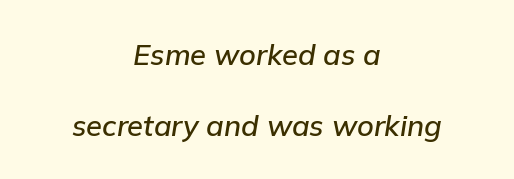
A typesetter would mark this as italic. You could fit nearly another row in the gap between these rows. Look at the stroke-to-counter ratio: somewhat heavy, a semibold. Descenders are the only things crossing below the line. Line starts and ends both wander, symmetrically.
